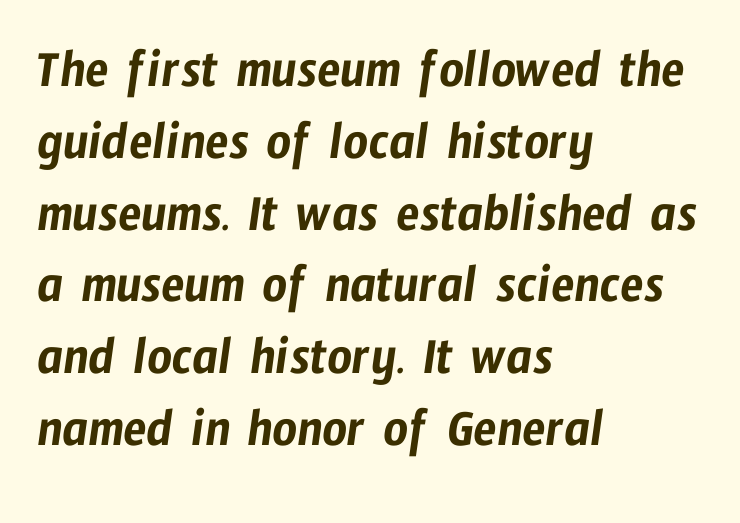
The image shows 54 px condensed sans-serif type; set left-aligned, normal line spacing (1.33x), normal letter spacing, not underlined; low stroke contrast and a medium x-height.
